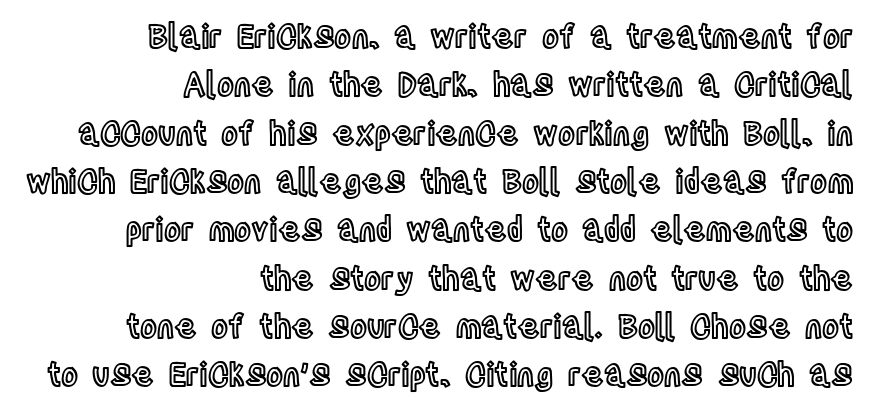
Notice how the passage keeps a crisp vertical edge on the right only. Inter-character spacing is left at the font's built-in metrics. It's the straight-up-and-down kind of type. Successive baselines arrive at the customary interval. Check under the words: just untouched page. Each letter keeps its own natural width here, so spacing adapts to shape.
